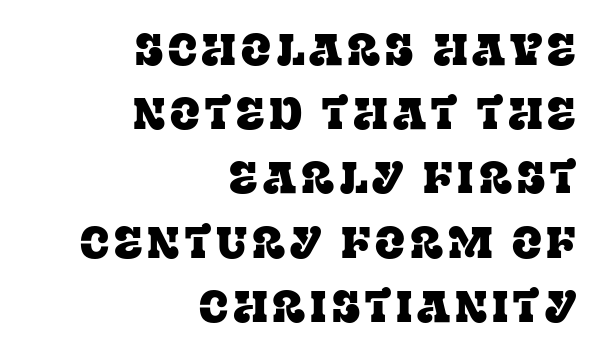
Q: Is the text italic (slanted)? A: No, it is upright.
Q: Is the typeface a serif or a sans-serif typeface? A: Serif.
Q: Is the text underlined? A: No.
Q: How is the paragraph aligned? A: Right-aligned.
Q: Is the spacing between lines tight, normal or loose? A: Normal.
Q: Width (condensed, normal, or wide)? A: Normal.
Q: Stroke contrast? A: Low.
Q: x-height? A: Large.
Q: Monospaced? A: No.
